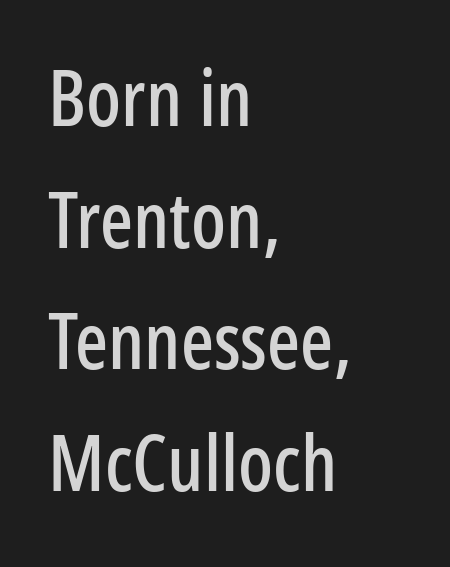
Q: Is the text italic (slanted)? A: No, it is upright.
Q: Is the typeface a serif or a sans-serif typeface? A: Sans-serif.
Q: Is the text underlined? A: No.
Q: How is the paragraph aligned? A: Left-aligned.
Q: Is the spacing between letters normal or unusually wide? A: Normal.
Q: Is the spacing between lines tight, normal or loose? A: Normal.
Q: Width (condensed, normal, or wide)? A: Condensed.
Q: Stroke contrast? A: Low.
Q: x-height? A: Medium.
Q: Monospaced? A: No.
